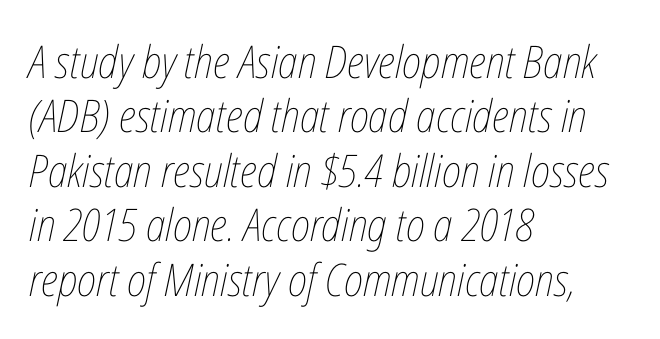
Q: Is the text bold? A: No.
Q: Is the text italic (slanted)? A: Yes, it leans right by about 12 degrees.
Q: Is the text underlined? A: No.
Q: How is the paragraph aligned? A: Left-aligned.
Q: Is the spacing between letters normal or unusually wide? A: Normal.
Q: Width (condensed, normal, or wide)? A: Condensed.
Q: Stroke contrast? A: Low.
Q: x-height? A: Medium.
Q: Monospaced? A: No.
